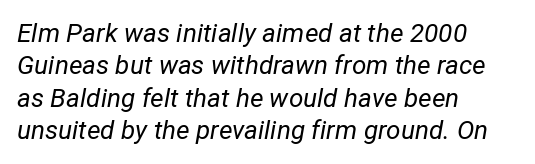
The image shows 26 px text type, italic (leaning right); set left-aligned, normal line spacing (1.25x), normal letter spacing, not underlined.
